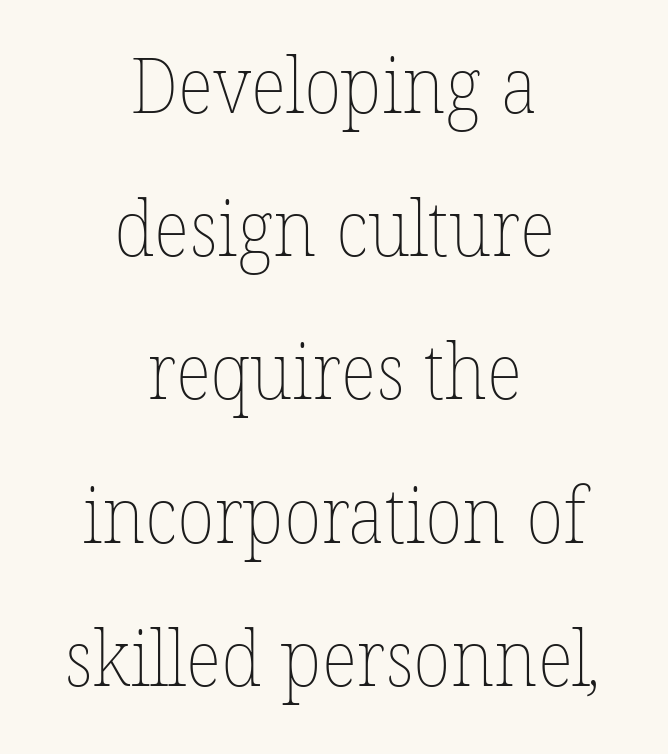
Inter-character spacing is left at the font's built-in metrics. The strokes are not fattened; the text isn't bold. Any mark beneath the type? The region is blank. The passage is arranged like a title page — every line centered. Spacing verdict: proportional, widths tailored to each character.
